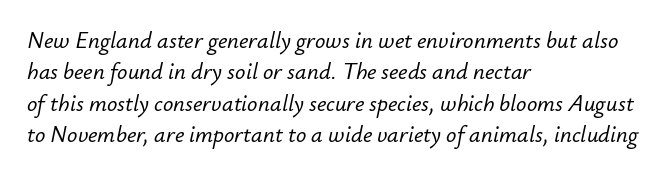
The image shows 23 px text type, italic (leaning right); set left-aligned, normal line spacing (1.36x), normal letter spacing, not underlined.
